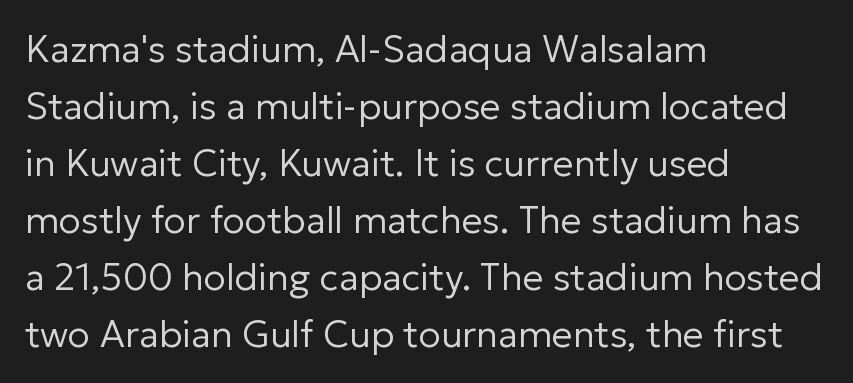
Q: Is the text bold? A: No.
Q: Is the text italic (slanted)? A: No, it is upright.
Q: Is the typeface a serif or a sans-serif typeface? A: Sans-serif.
Q: Is the text underlined? A: No.
Q: How is the paragraph aligned? A: Left-aligned.
Q: Is the spacing between letters normal or unusually wide? A: Normal.
Q: Is the spacing between lines tight, normal or loose? A: Normal.
Q: Width (condensed, normal, or wide)? A: Normal.
Q: Stroke contrast? A: Low.
Q: x-height? A: Medium.
Q: Monospaced? A: No.
